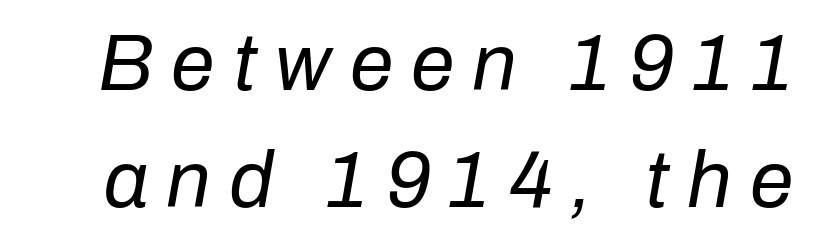
{"italic": "yes", "lean": "right", "slant_degrees": 10, "bold": "no", "weight": "regular", "width": "normal", "stroke_contrast": "low", "x_height": "medium", "monospaced": "no", "underline": "no", "line_spacing": "normal", "line_spacing_ratio": 1.48, "letter_spacing": "wide", "letter_spacing_em": 0.23, "glyph_px": 79}
